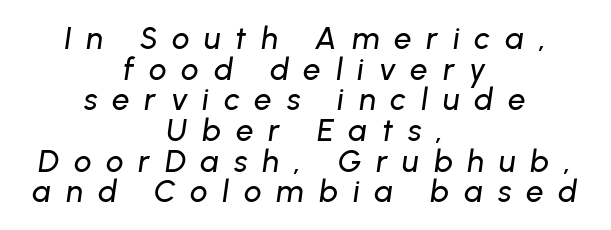
The image shows 31 px text type, italic (leaning right); set centered, tight line spacing (0.99x), unusually wide letter spacing (+0.48 em), not underlined; low stroke contrast and a medium x-height.
